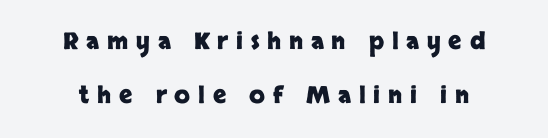
The image shows 23 px bold type, upright; set loose line spacing (2.33x), unusually wide letter spacing (+0.34 em), not underlined.
